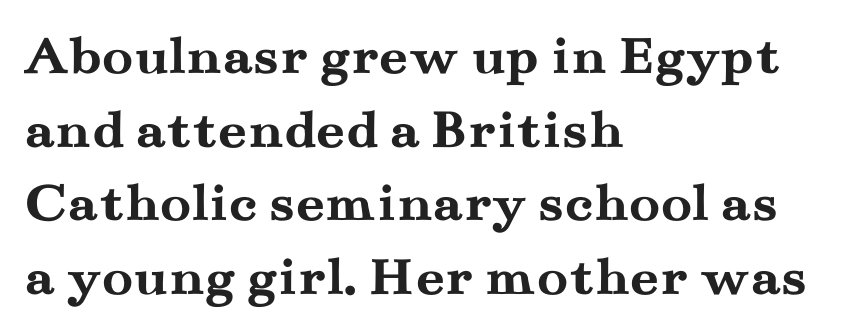
The image shows 57 px semibold, wide serif type, upright; set left-aligned, normal line spacing (1.29x), normal letter spacing, not underlined; medium stroke contrast and a small x-height.
